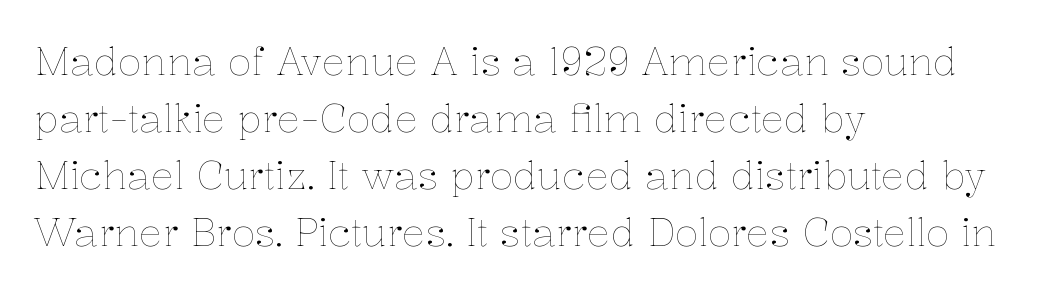
The image shows 39 px thin type, upright; set left-aligned, normal line spacing (1.46x), normal letter spacing, not underlined; low stroke contrast and a medium x-height.
